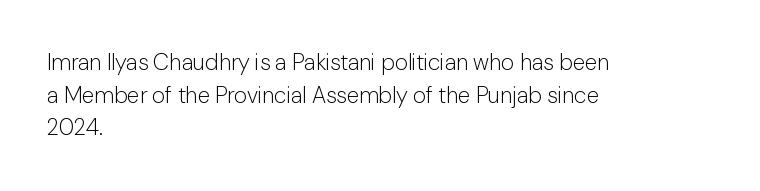
{"italic": "no", "bold": "no", "underline": "no", "align": "left", "line_spacing": "normal", "line_spacing_ratio": 1.42, "letter_spacing": "normal", "letter_spacing_em": 0.0, "glyph_px": 23}
